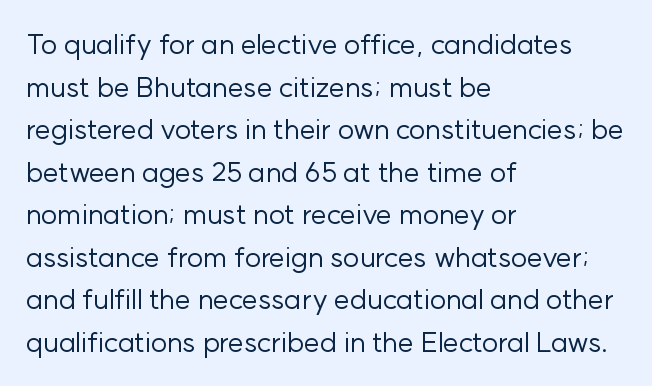
Tracking value appears to be zero — textbook default spacing. Alignment: flush left. In terms of letterform style, serifs are entirely absent. The weight tops out at a normal text grade.
